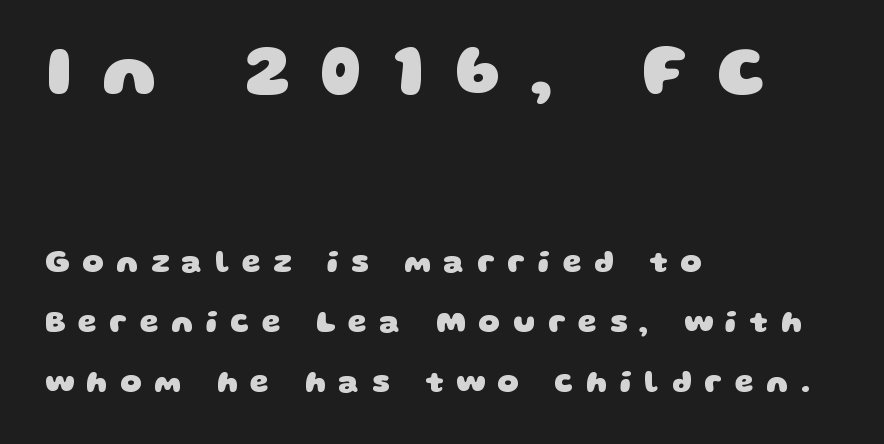
Type style note: lacks serifs. Think of a printed novel: that variable character pitch is what you see here. Caption: expanded tracking, letters set apart. Two sizes are in play, and the larger belongs to the first block. The foot of each line stays bare and open.
